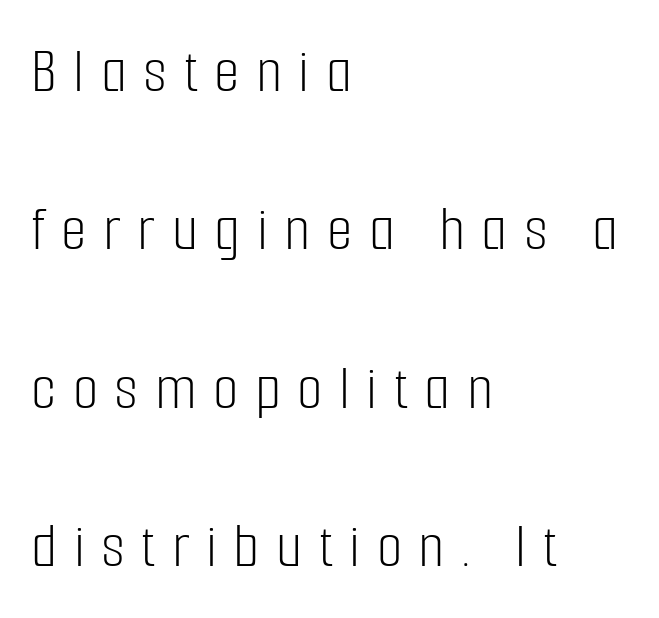
Q: Is the text bold? A: No.
Q: Is the text italic (slanted)? A: No, it is upright.
Q: Is the typeface a serif or a sans-serif typeface? A: Sans-serif.
Q: Is the text underlined? A: No.
Q: How is the paragraph aligned? A: Left-aligned.
Q: Is the spacing between letters normal or unusually wide? A: Unusually wide.
Q: Is the spacing between lines tight, normal or loose? A: Loose.
Q: Width (condensed, normal, or wide)? A: Condensed.
Q: Stroke contrast? A: Low.
Q: x-height? A: Medium.
Q: Monospaced? A: No.
